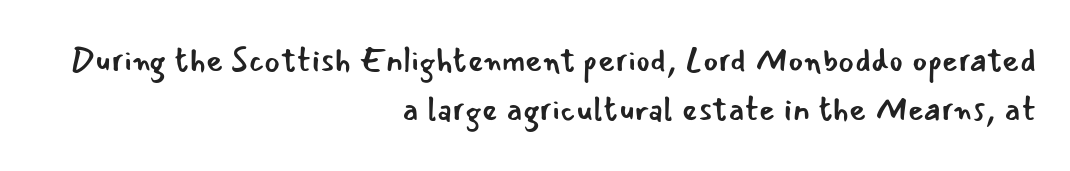
The image shows 33 px regular-weight sans-serif type, upright; set right-aligned, normal line spacing (1.5x), normal letter spacing, not underlined; low stroke contrast and a small x-height.
